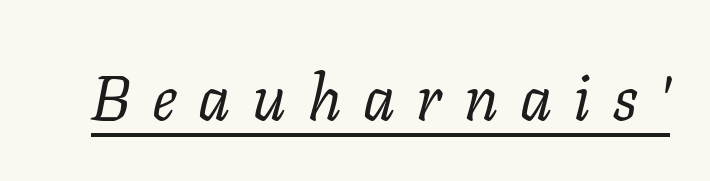
Q: Is the text bold? A: No.
Q: Is the text italic (slanted)? A: Yes, it leans right by about 11 degrees.
Q: Is the typeface a serif or a sans-serif typeface? A: Serif.
Q: Is the text underlined? A: Yes.
Q: Is the spacing between letters normal or unusually wide? A: Unusually wide.
Q: Width (condensed, normal, or wide)? A: Normal.
Q: Stroke contrast? A: Low.
Q: x-height? A: Medium.
Q: Monospaced? A: No.
